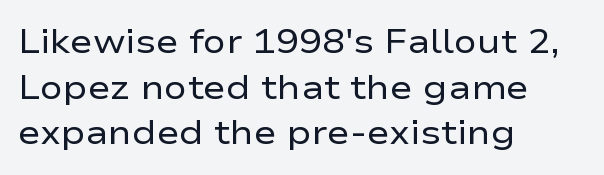
Q: Is the text bold? A: No.
Q: Is the text italic (slanted)? A: No, it is upright.
Q: Is the typeface a serif or a sans-serif typeface? A: Sans-serif.
Q: Is the text underlined? A: No.
Q: How is the paragraph aligned? A: Left-aligned.
Q: Is the spacing between letters normal or unusually wide? A: Normal.
Q: Is the spacing between lines tight, normal or loose? A: Normal.
Q: Width (condensed, normal, or wide)? A: Wide.
Q: Stroke contrast? A: Low.
Q: x-height? A: Medium.
Q: Monospaced? A: No.
